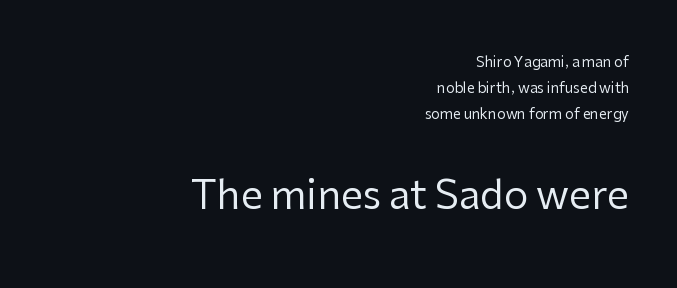
One-word summary of the alignment: right. Honestly, there is no underline to notice here at all. This is roman type, the default non-slanted kind. Weight class: somewhere from thin through regular. Between these two stacked blocks, the lower one wins on size. Short note: letters normally spaced.
